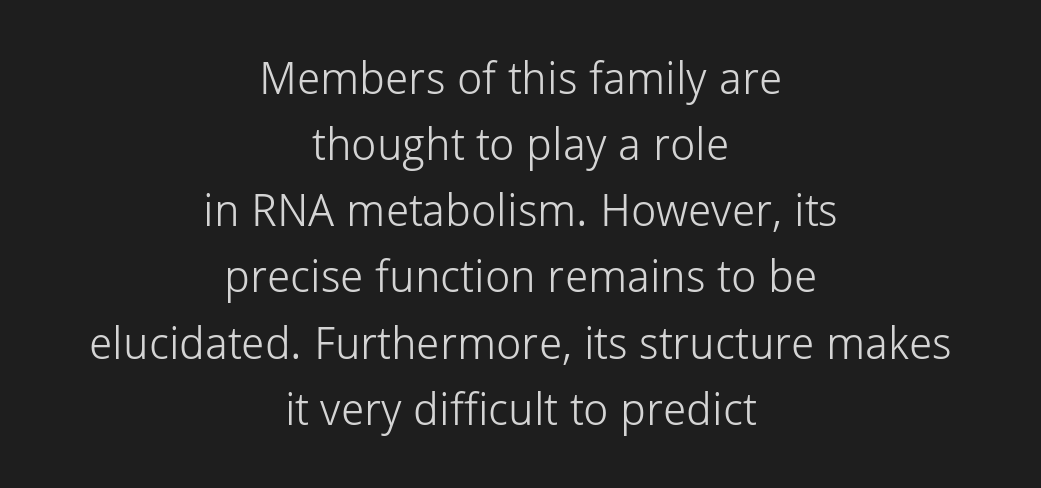
Q: Is the text bold? A: No.
Q: Is the text italic (slanted)? A: No, it is upright.
Q: Is the typeface a serif or a sans-serif typeface? A: Sans-serif.
Q: Is the text underlined? A: No.
Q: How is the paragraph aligned? A: Centered.
Q: Is the spacing between letters normal or unusually wide? A: Normal.
Q: Is the spacing between lines tight, normal or loose? A: Normal.
Q: Width (condensed, normal, or wide)? A: Normal.
Q: Stroke contrast? A: Low.
Q: x-height? A: Medium.
Q: Monospaced? A: No.
